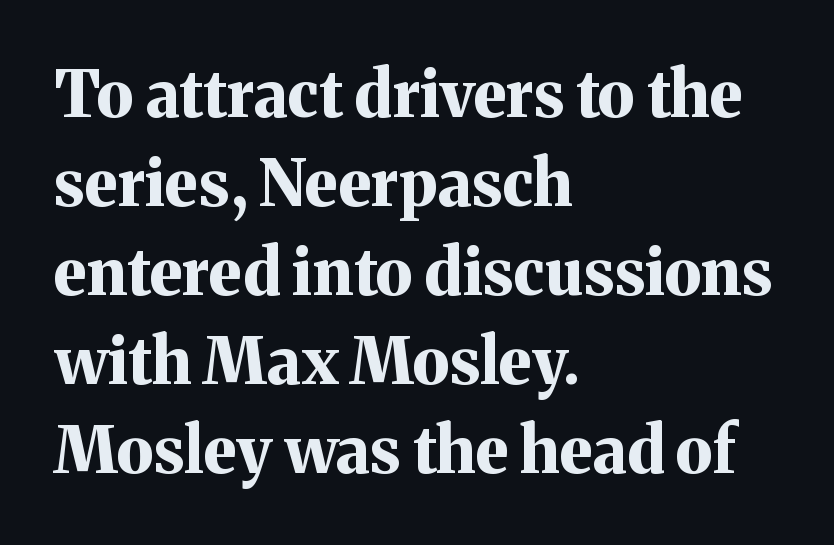
The image shows 64 px bold serif type, upright; set left-aligned, normal line spacing (1.39x), normal letter spacing, not underlined; medium stroke contrast and a medium x-height.
